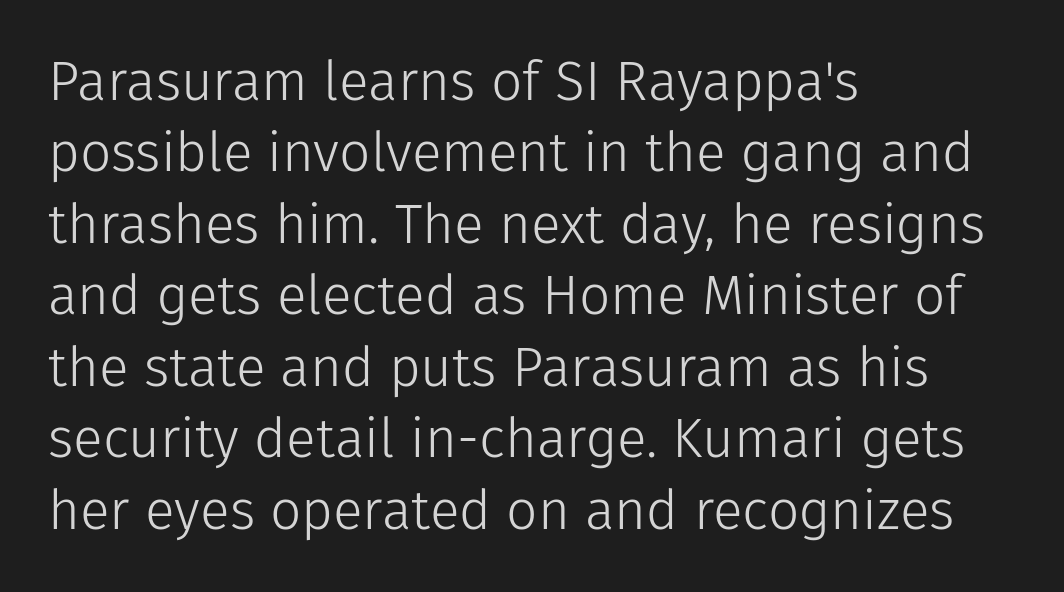
Regarding serifs, this sample does without them. In CSS terms this would be text-align: left. This sample keeps an unexceptional amount of space between lines. No extra tracking has been applied to these lines. Descenders are the only things crossing below the line. Spacing verdict: proportional, widths tailored to each character.
